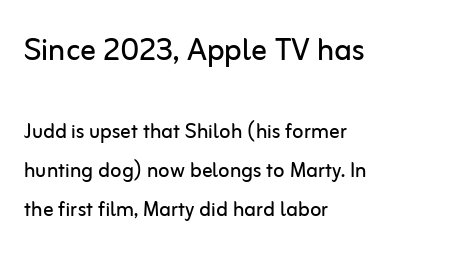
{"serif": "no", "italic": "no", "bold": "no", "weight": "regular", "width": "normal", "stroke_contrast": "low", "x_height": "medium", "monospaced": "no", "underline": "no", "align": "left", "line_spacing": "normal", "line_spacing_ratio": 1.5, "letter_spacing": "normal", "letter_spacing_em": 0.0, "larger_block": "first", "size_ratio": 1.5, "glyph_px": 39}
